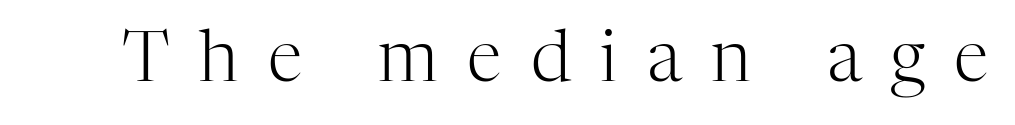
This sample uses expanded letter spacing, leaving extra air between glyphs. Think of a printed novel: that variable character pitch is what you see here. Upright lettering throughout. The font is comparable to plain body text, perhaps lighter. The gap between lines stays unmarked.
